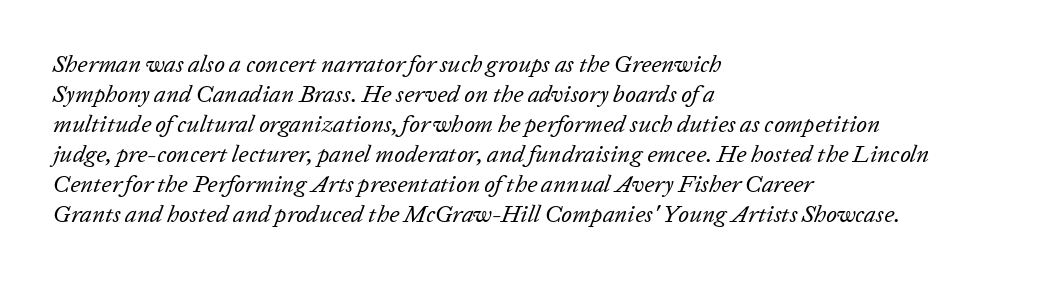
The image shows 24 px text type, italic (leaning right); set left-aligned, normal line spacing (1.25x), normal letter spacing, not underlined.
